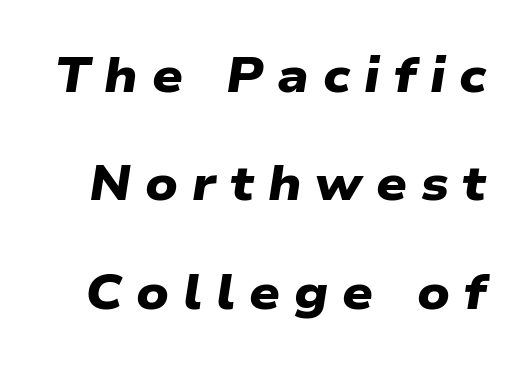
The image shows 48 px heavy, wide sans-serif type; set loose line spacing (2.26x), unusually wide letter spacing (+0.29 em), not underlined; low stroke contrast and a medium x-height.
